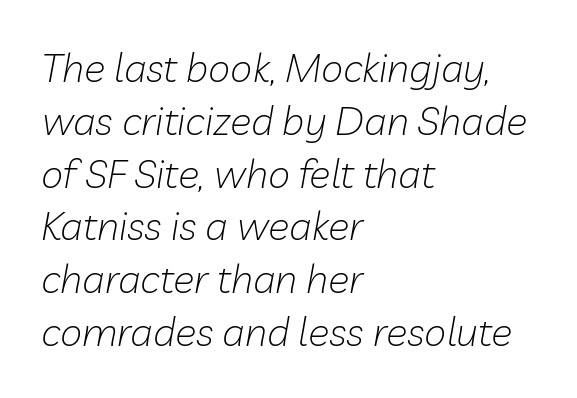
The weight would be labelled regular, book, light, or lighter still. The tracking reads as untouched default to a designer's eye. The letters advance in unequal steps, a hallmark of proportional type. The passage shown stacks its lines at a standard gap. Words float on clear page, feet unadorned.
